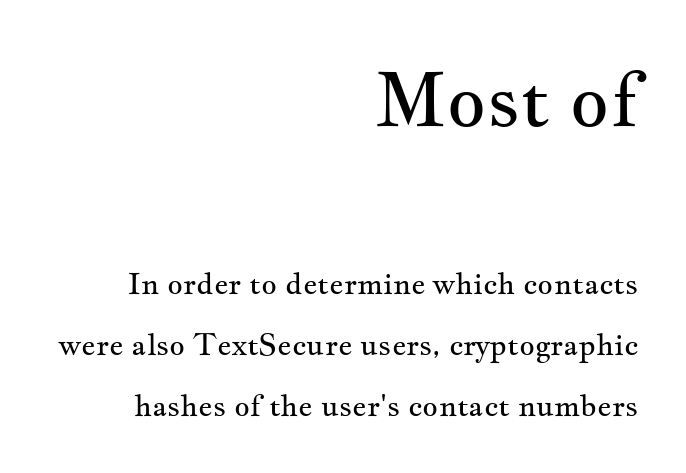
{"serif": "yes", "italic": "no", "bold": "no", "weight": "regular", "width": "wide", "stroke_contrast": "medium", "x_height": "small", "monospaced": "no", "underline": "no", "align": "right", "line_spacing": "loose", "line_spacing_ratio": 2.03, "letter_spacing": "normal", "letter_spacing_em": 0.0, "larger_block": "first", "size_ratio": 2.53, "glyph_px": 76}
